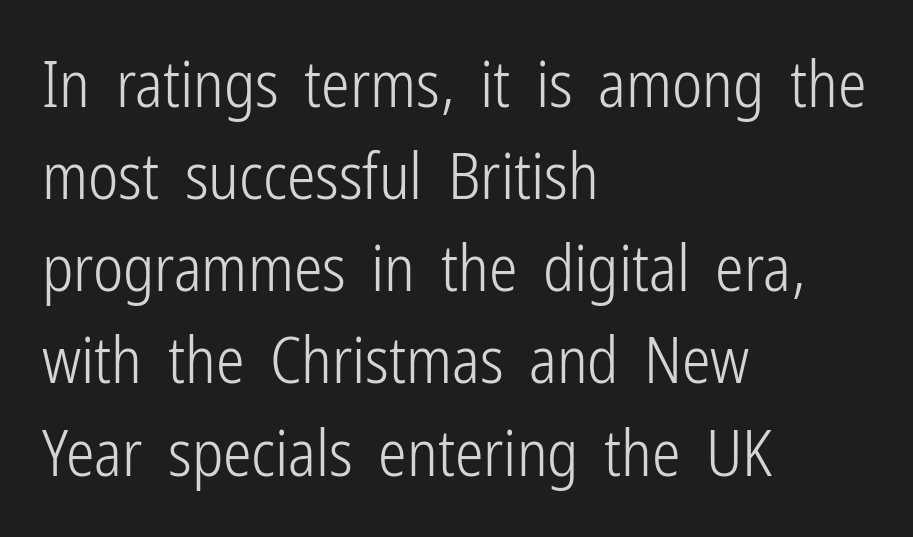
Q: Is the text bold? A: No.
Q: Is the text italic (slanted)? A: No, it is upright.
Q: Is the typeface a serif or a sans-serif typeface? A: Sans-serif.
Q: Is the text underlined? A: No.
Q: How is the paragraph aligned? A: Left-aligned.
Q: Is the spacing between letters normal or unusually wide? A: Normal.
Q: Is the spacing between lines tight, normal or loose? A: Normal.
Q: Width (condensed, normal, or wide)? A: Condensed.
Q: Stroke contrast? A: Low.
Q: x-height? A: Medium.
Q: Monospaced? A: No.
